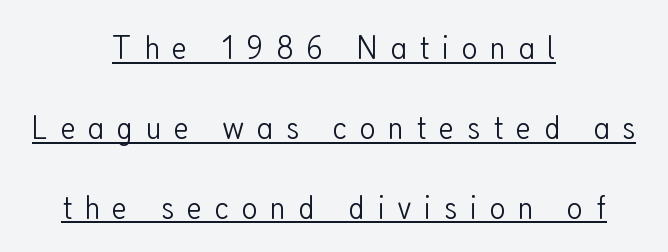
The image shows 35 px light, condensed sans-serif type, upright; set centered, loose line spacing (2.28x), unusually wide letter spacing (+0.36 em), underlined; low stroke contrast and a medium x-height.
